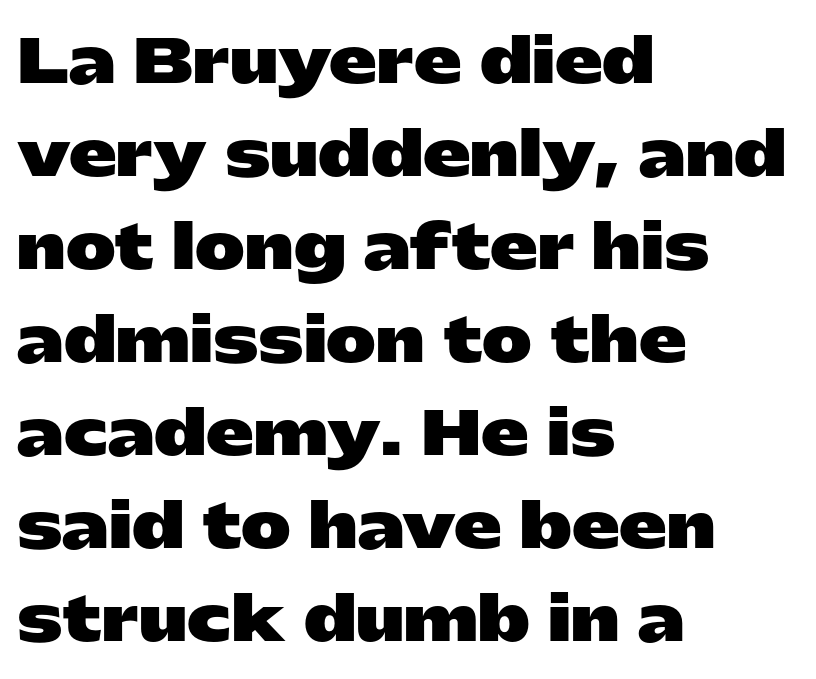
The image shows 60 px heavy, wide sans-serif type, upright; set left-aligned, normal line spacing (1.55x), normal letter spacing, not underlined; low stroke contrast and a medium x-height.
